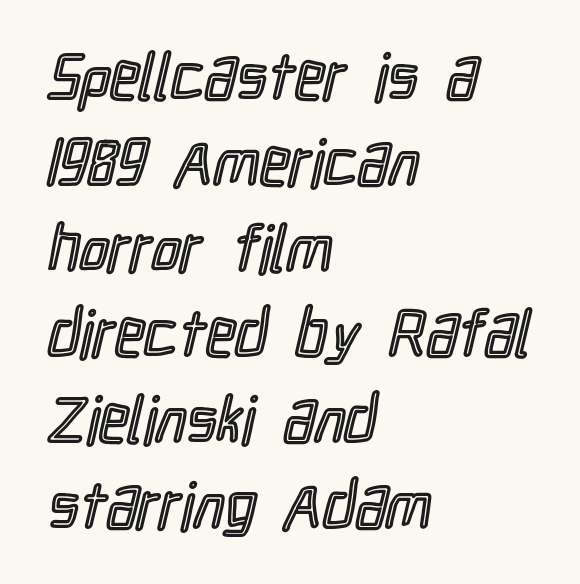
The image shows 65 px condensed type; set left-aligned, normal line spacing (1.32x), normal letter spacing, not underlined; a medium x-height.
